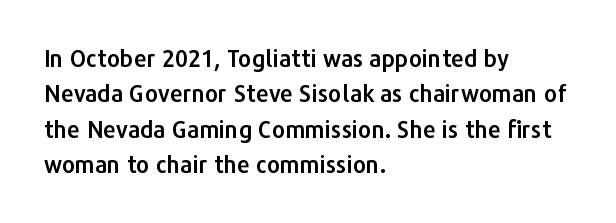
Nope, not italic — everything's standing straight. Words appear dense and cohesive because spacing is normal. The baseline area is clear. These lines sit exactly where default settings would place them. The compositor pushed each line to the left boundary.
